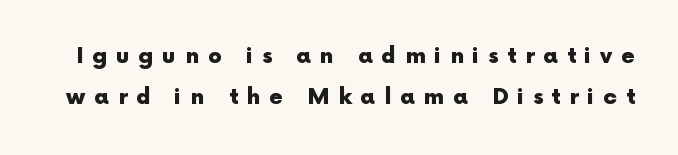
Emphasis by weight is at full strength: bold. Decoration check: the copy has no underline. Unlike italic type, these characters show no tilt at all. The tracking reads as deliberately expanded to a designer's eye.
